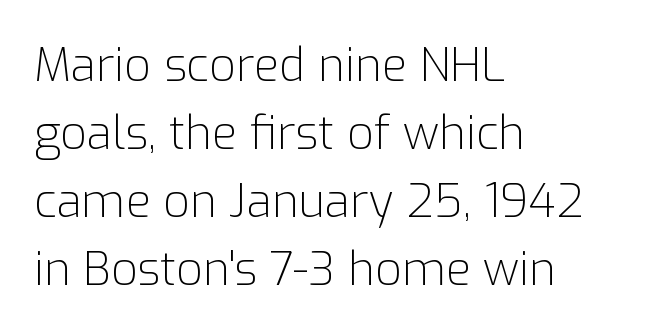
Q: Is the text bold? A: No.
Q: Is the text italic (slanted)? A: No, it is upright.
Q: Is the typeface a serif or a sans-serif typeface? A: Sans-serif.
Q: Is the text underlined? A: No.
Q: How is the paragraph aligned? A: Left-aligned.
Q: Is the spacing between letters normal or unusually wide? A: Normal.
Q: Is the spacing between lines tight, normal or loose? A: Normal.
Q: Width (condensed, normal, or wide)? A: Normal.
Q: Stroke contrast? A: Low.
Q: x-height? A: Medium.
Q: Monospaced? A: No.
